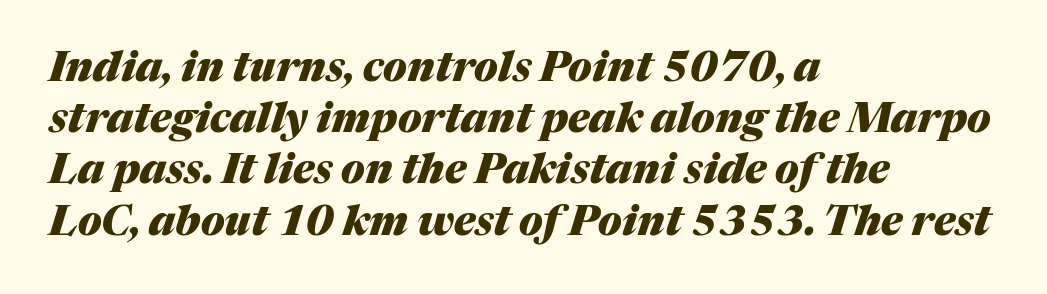
{"italic": "yes", "lean": "right", "slant_degrees": 17, "bold": "yes", "weight": "heavy", "width": "normal", "stroke_contrast": "medium", "x_height": "medium", "monospaced": "no", "underline": "no", "align": "left", "line_spacing": "normal", "line_spacing_ratio": 1.25, "letter_spacing": "normal", "letter_spacing_em": 0.0, "glyph_px": 41}
